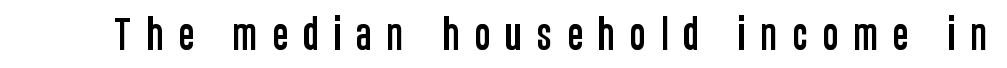
{"serif": "no", "italic": "no", "width": "condensed", "stroke_contrast": "low", "x_height": "large", "monospaced": "no", "underline": "no", "letter_spacing": "wide", "letter_spacing_em": 0.36, "glyph_px": 38}
